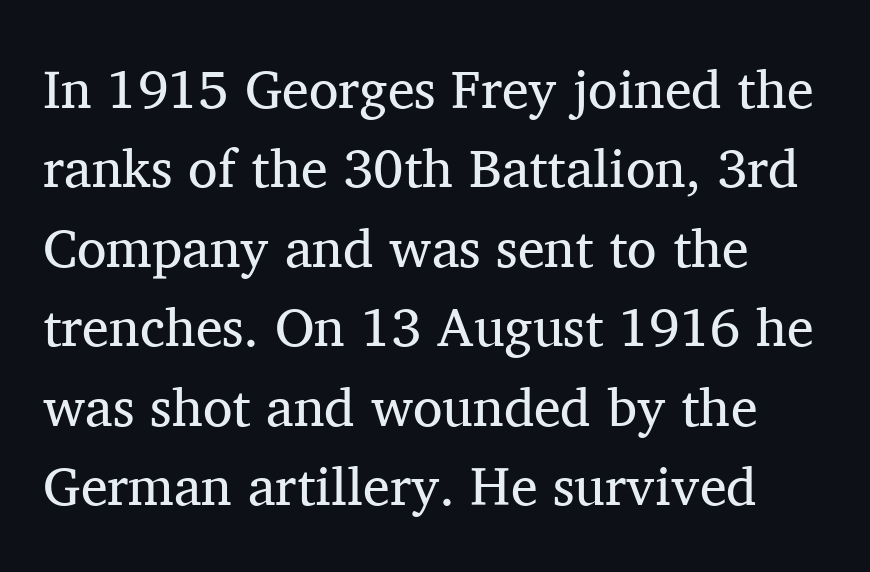
When letters stand straight like this, we call the style roman or upright. Honestly, the row spacing looks completely unremarkable. Note: serifs present on the glyphs. The lines are quadded left.
